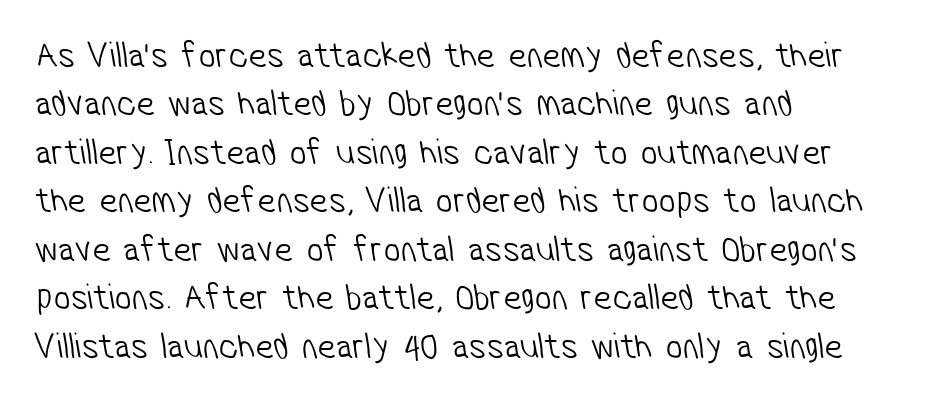
Q: Is the text bold? A: No.
Q: Is the typeface a serif or a sans-serif typeface? A: Sans-serif.
Q: Is the text underlined? A: No.
Q: How is the paragraph aligned? A: Left-aligned.
Q: Is the spacing between letters normal or unusually wide? A: Normal.
Q: Is the spacing between lines tight, normal or loose? A: Normal.
Q: Width (condensed, normal, or wide)? A: Condensed.
Q: Stroke contrast? A: Low.
Q: x-height? A: Medium.
Q: Monospaced? A: No.
